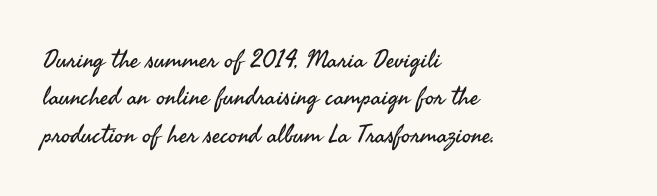
{"bold": "no", "underline": "no", "align": "left", "line_spacing": "normal", "line_spacing_ratio": 1.5, "letter_spacing": "normal", "letter_spacing_em": 0.0, "glyph_px": 25}
